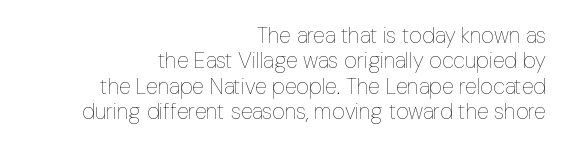
The image shows 22 px text type, upright; set right-aligned, tight line spacing (1.15x), normal letter spacing, not underlined.
